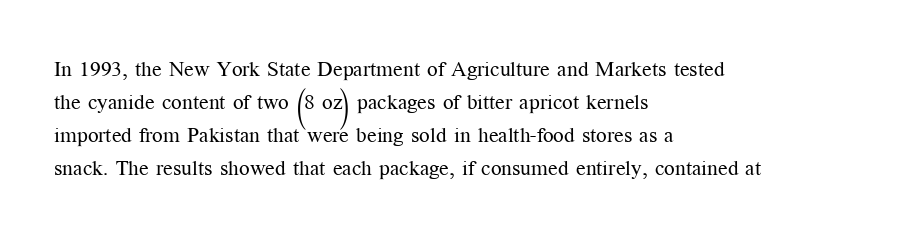
{"italic": "no", "bold": "no", "underline": "no", "align": "left", "line_spacing": "normal", "line_spacing_ratio": 1.57, "letter_spacing": "normal", "letter_spacing_em": 0.0, "glyph_px": 21}
